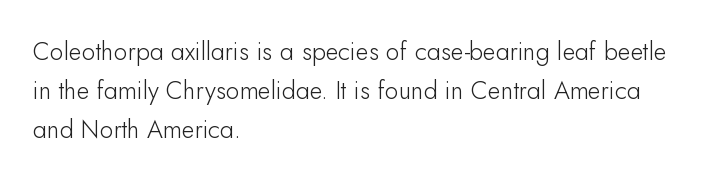
Q: Is the text bold? A: No.
Q: Is the text italic (slanted)? A: No, it is upright.
Q: Is the text underlined? A: No.
Q: How is the paragraph aligned? A: Left-aligned.
Q: Is the spacing between letters normal or unusually wide? A: Normal.
Q: Is the spacing between lines tight, normal or loose? A: Normal.
